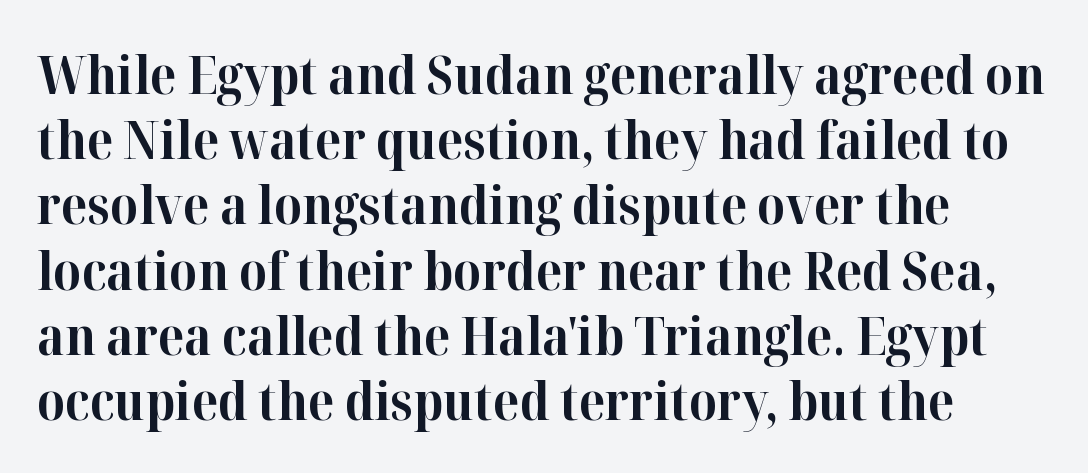
The characters look thick and weighty, a clear bold. Rule under the text: the space is simply empty. The letters advance in unequal steps, a hallmark of proportional type. Yep, those are serifs on the letters. Notice how the stems are strictly vertical — no italics here. Observe the ordinary spacing: letters are neighbours, not strangers.
